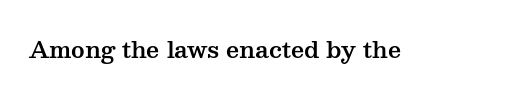
Q: Is the text italic (slanted)? A: No, it is upright.
Q: Is the text underlined? A: No.
Q: Is the spacing between letters normal or unusually wide? A: Normal.
